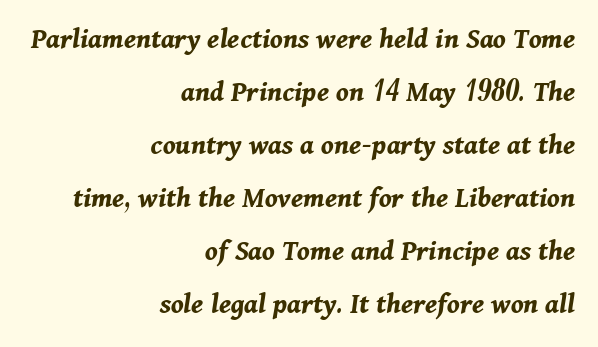
Between one letter and the next there's only the usual sliver of space. Is the type slanted? Yes — the strokes lean at a clear angle. Pretty heavy lettering here — definitely bold. The face used here is proportionally spaced, like ordinary book or web type. The strip under each line holds only bare page.
